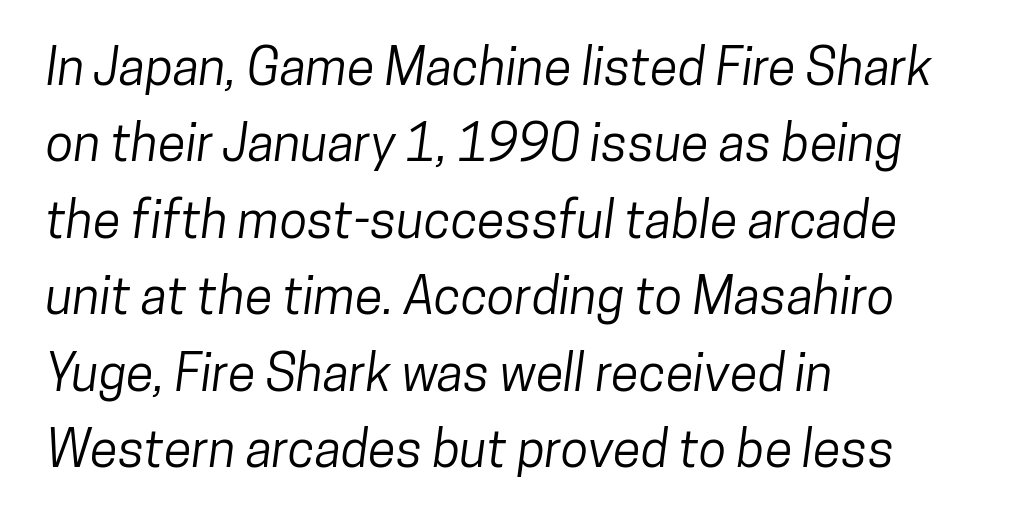
{"serif": "no", "width": "condensed", "stroke_contrast": "low", "x_height": "medium", "monospaced": "no", "underline": "no", "align": "left", "line_spacing": "normal", "line_spacing_ratio": 1.5, "letter_spacing": "normal", "letter_spacing_em": 0.0, "glyph_px": 51}
